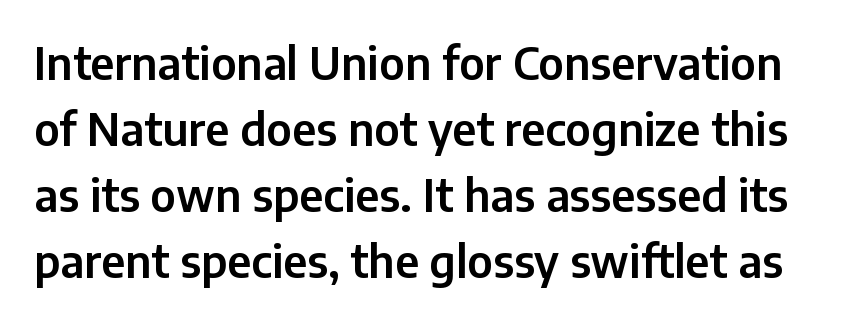
{"serif": "no", "italic": "no", "width": "normal", "stroke_contrast": "low", "x_height": "medium", "monospaced": "no", "underline": "no", "line_spacing": "normal", "line_spacing_ratio": 1.5, "letter_spacing": "normal", "letter_spacing_em": 0.0, "glyph_px": 44}
